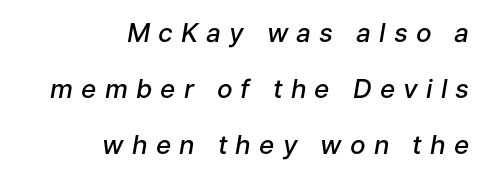
{"italic": "yes", "lean": "right", "slant_degrees": 9, "bold": "semi", "underline": "no", "align": "right", "line_spacing": "loose", "line_spacing_ratio": 2.15, "letter_spacing": "wide", "letter_spacing_em": 0.31, "glyph_px": 26}
